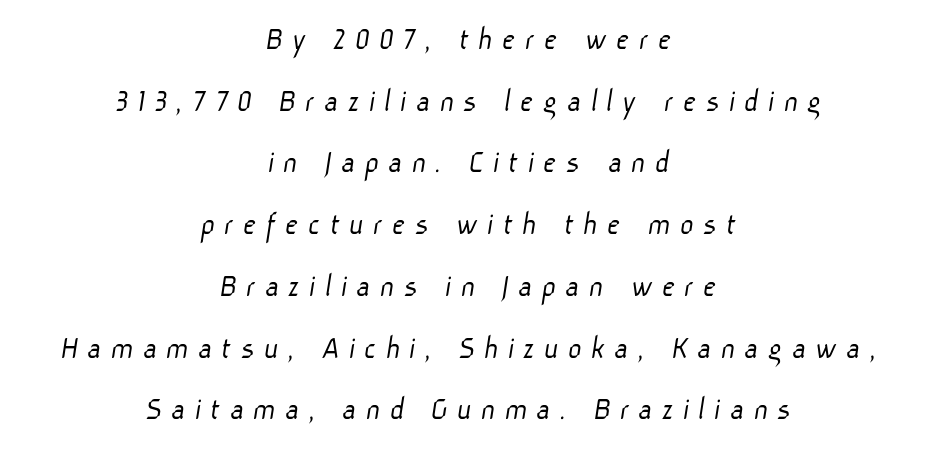
The image shows 33 px light sans-serif type; set centered, line spacing 1.87x, unusually wide letter spacing (+0.28 em), not underlined; low stroke contrast and a medium x-height.
